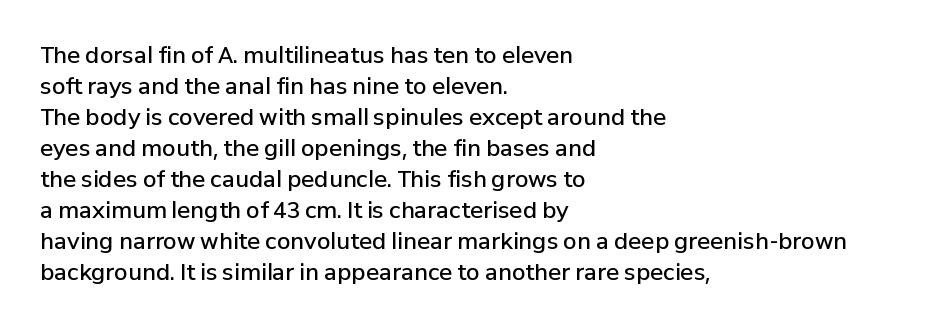
The image shows 22 px text type, upright; set left-aligned, normal line spacing (1.41x), normal letter spacing, not underlined.
